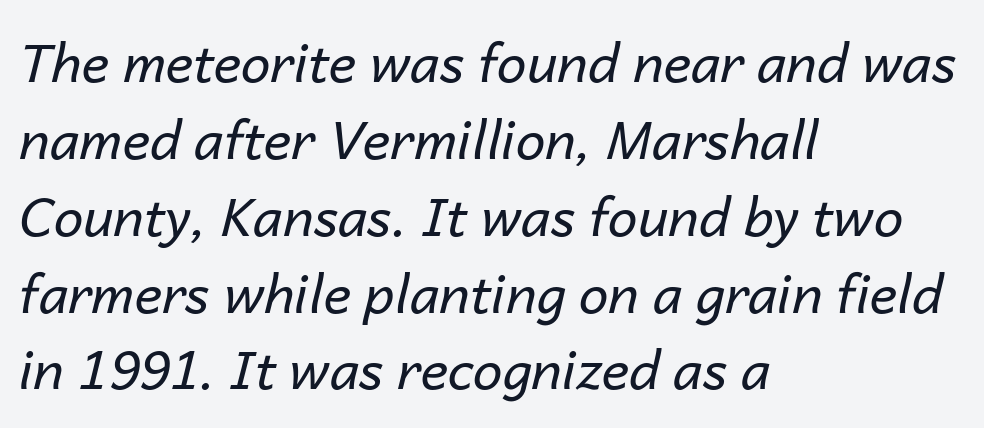
The image shows 53 px regular-weight type, italic (leaning right); set left-aligned, normal line spacing (1.45x), normal letter spacing, not underlined; low stroke contrast and a medium x-height.
